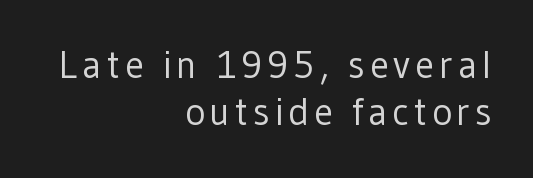
The image shows 38 px regular-weight sans-serif type, upright; set right-aligned, normal line spacing (1.25x), not underlined; low stroke contrast and a medium x-height.
